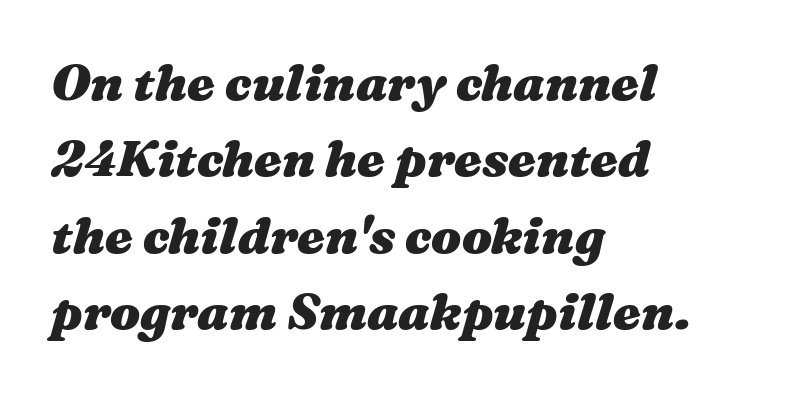
A student would call this left alignment; a typographer would say flush left, rag right. Chunky letters — that's bold for sure. A typesetter would call this zero additional tracking. A bare baseline throughout the passage. The whole block is typeset with a tilt. The passage shown is typed in a proportional face where columns would drift.
